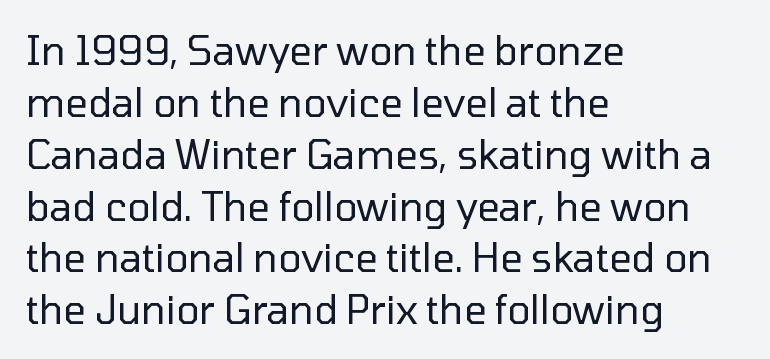
Q: Is the text bold? A: No.
Q: Is the text italic (slanted)? A: No, it is upright.
Q: Is the typeface a serif or a sans-serif typeface? A: Sans-serif.
Q: Is the text underlined? A: No.
Q: How is the paragraph aligned? A: Left-aligned.
Q: Is the spacing between letters normal or unusually wide? A: Normal.
Q: Is the spacing between lines tight, normal or loose? A: Normal.
Q: Width (condensed, normal, or wide)? A: Normal.
Q: Stroke contrast? A: Low.
Q: x-height? A: Medium.
Q: Monospaced? A: No.
